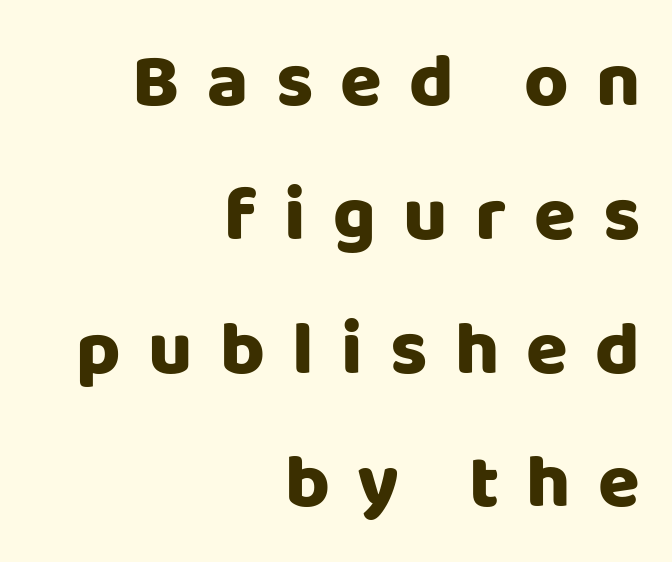
{"serif": "no", "italic": "no", "width": "normal", "stroke_contrast": "low", "x_height": "large", "monospaced": "no", "underline": "no", "align": "right", "line_spacing_ratio": 1.76, "letter_spacing": "wide", "letter_spacing_em": 0.36, "glyph_px": 76}
